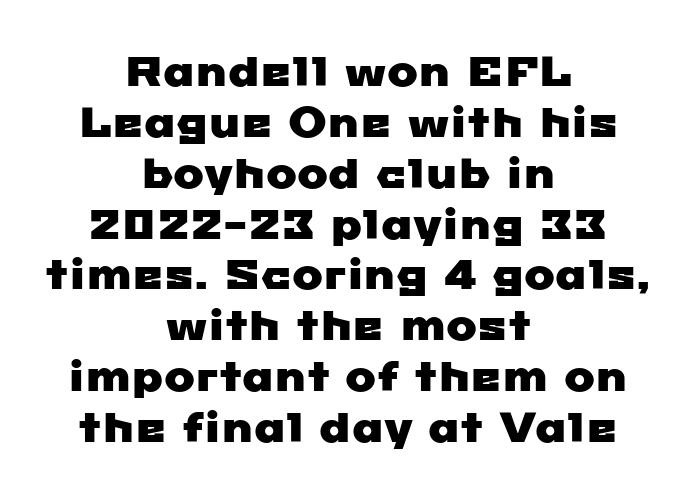
The image shows 41 px wide sans-serif type; set centered, line spacing 1.24x, normal letter spacing, not underlined; low stroke contrast and a medium x-height.
